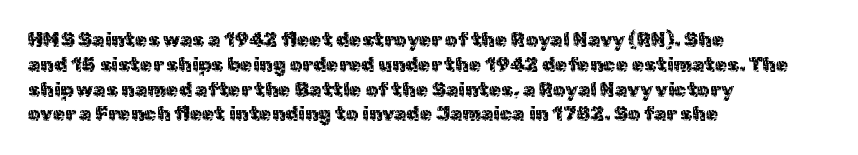
Q: Is the text italic (slanted)? A: No, it is upright.
Q: Is the text underlined? A: No.
Q: How is the paragraph aligned? A: Left-aligned.
Q: Is the spacing between letters normal or unusually wide? A: Normal.
